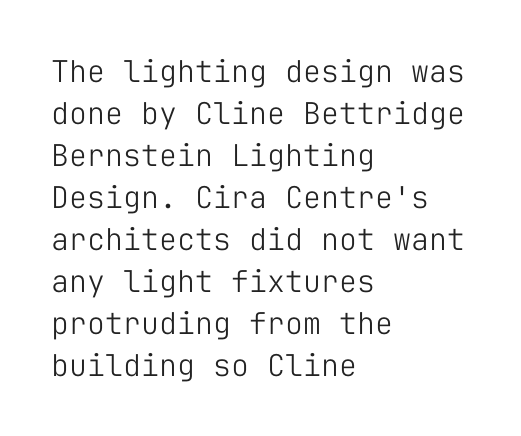
Q: Is the text bold? A: No.
Q: Is the text italic (slanted)? A: No, it is upright.
Q: Is the typeface a serif or a sans-serif typeface? A: Sans-serif.
Q: Is the text underlined? A: No.
Q: How is the paragraph aligned? A: Left-aligned.
Q: Is the spacing between letters normal or unusually wide? A: Normal.
Q: Is the spacing between lines tight, normal or loose? A: Normal.
Q: Width (condensed, normal, or wide)? A: Normal.
Q: Stroke contrast? A: Low.
Q: x-height? A: Medium.
Q: Monospaced? A: Yes.
